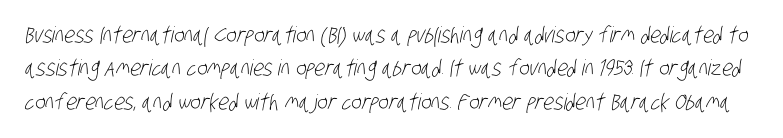
{"bold": "no", "underline": "no", "line_spacing": "normal", "line_spacing_ratio": 1.52, "letter_spacing": "normal", "letter_spacing_em": 0.0, "glyph_px": 22}
